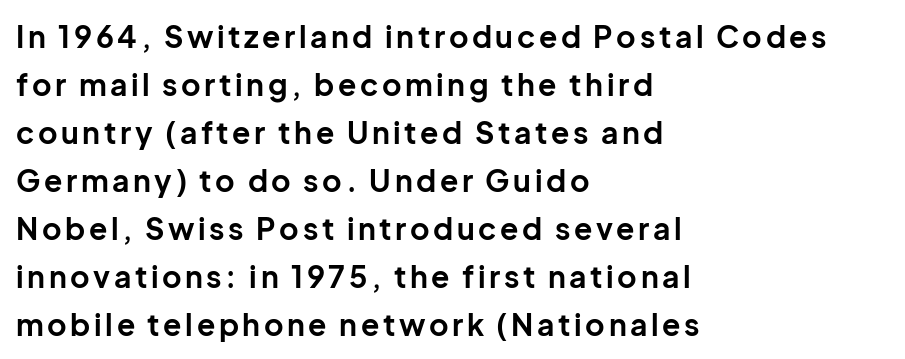
The image shows 30 px bold sans-serif type, upright; set left-aligned, normal line spacing (1.6x), not underlined; low stroke contrast and a medium x-height.
